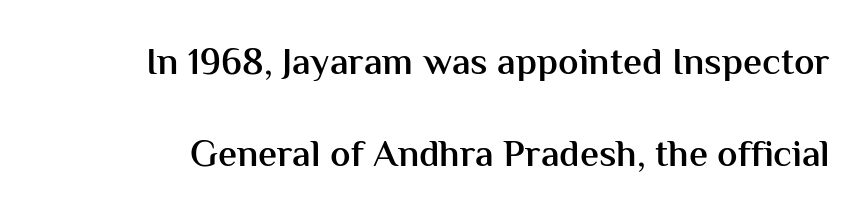
The image shows 38 px semibold sans-serif type, upright; set loose line spacing (2.41x), normal letter spacing, not underlined; medium stroke contrast and a medium x-height.
